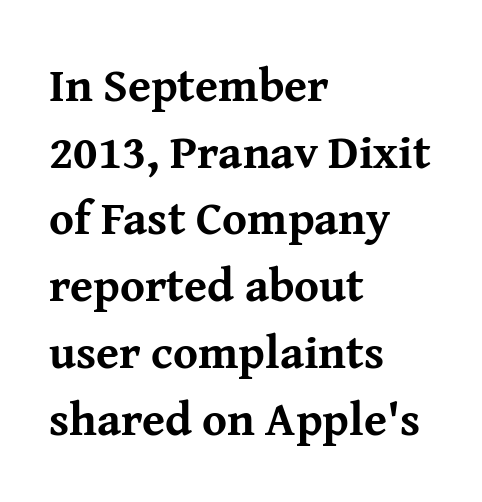
The image shows 47 px bold serif type, upright; set left-aligned, normal line spacing (1.42x), normal letter spacing, not underlined; medium stroke contrast and a medium x-height.
